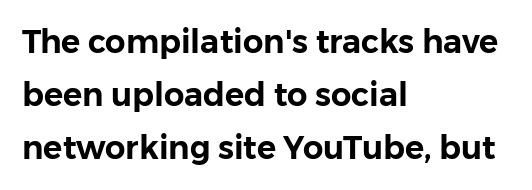
Q: Is the text italic (slanted)? A: No, it is upright.
Q: Is the typeface a serif or a sans-serif typeface? A: Sans-serif.
Q: Is the text underlined? A: No.
Q: How is the paragraph aligned? A: Left-aligned.
Q: Is the spacing between letters normal or unusually wide? A: Normal.
Q: Is the spacing between lines tight, normal or loose? A: Normal.
Q: Width (condensed, normal, or wide)? A: Normal.
Q: Stroke contrast? A: Low.
Q: x-height? A: Medium.
Q: Monospaced? A: No.
